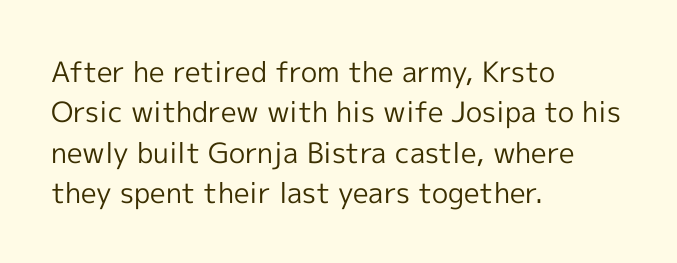
Q: Is the text bold? A: No.
Q: Is the text italic (slanted)? A: No, it is upright.
Q: Is the typeface a serif or a sans-serif typeface? A: Sans-serif.
Q: Is the text underlined? A: No.
Q: How is the paragraph aligned? A: Left-aligned.
Q: Is the spacing between letters normal or unusually wide? A: Normal.
Q: Is the spacing between lines tight, normal or loose? A: Normal.
Q: Width (condensed, normal, or wide)? A: Normal.
Q: x-height? A: Medium.
Q: Monospaced? A: No.
